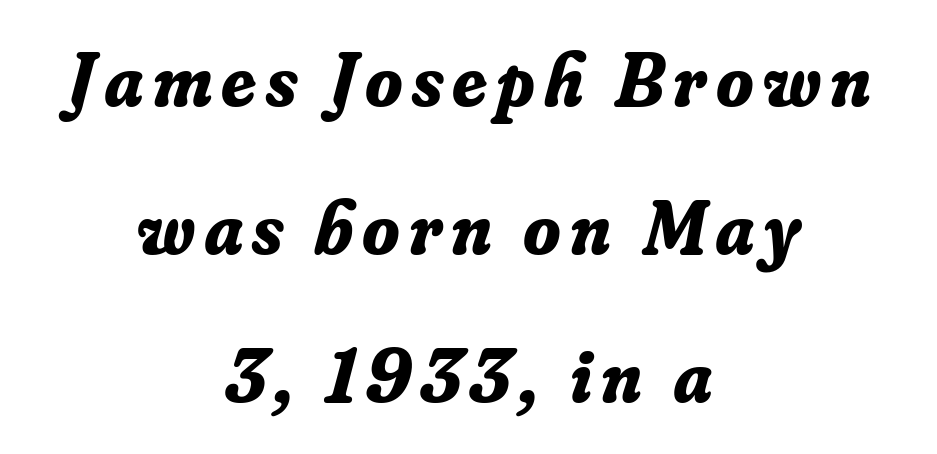
Notice how the stems are inclined rather than vertical — that's the hallmark of italics. Regarding leading, the lines here are spaced well apart. The typesetter chose a symmetrical, centered arrangement here. Proportional: the letters do not fall into vertical columns.
